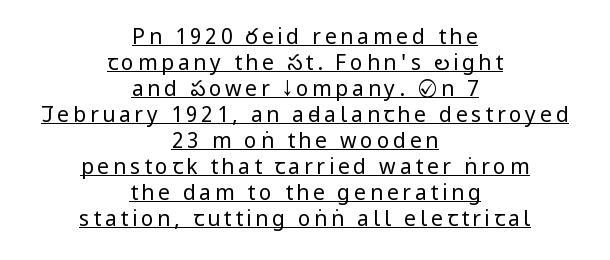
{"italic": "no", "bold": "no", "underline": "yes", "align": "center", "line_spacing_ratio": 1.24, "glyph_px": 21}
